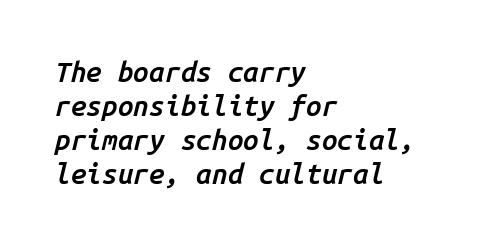
{"italic": "yes", "lean": "right", "slant_degrees": 14, "bold": "semi", "weight": "semibold", "width": "normal", "stroke_contrast": "low", "x_height": "medium", "monospaced": "yes", "underline": "no", "align": "left", "line_spacing_ratio": 1.22, "letter_spacing": "normal", "letter_spacing_em": 0.0, "glyph_px": 28}
